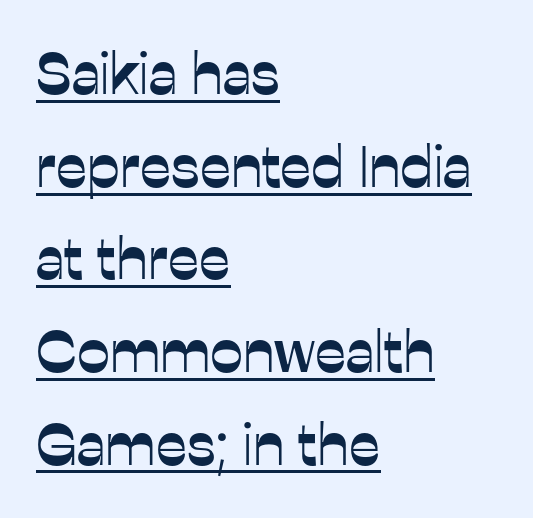
The image shows 59 px sans-serif type, upright; set left-aligned, normal line spacing (1.57x), normal letter spacing, underlined; low stroke contrast and a medium x-height.
